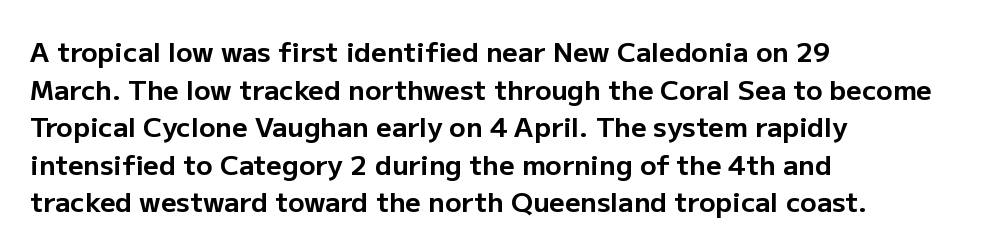
The image shows 27 px bold type, upright; set left-aligned, normal line spacing (1.39x), normal letter spacing, not underlined.
